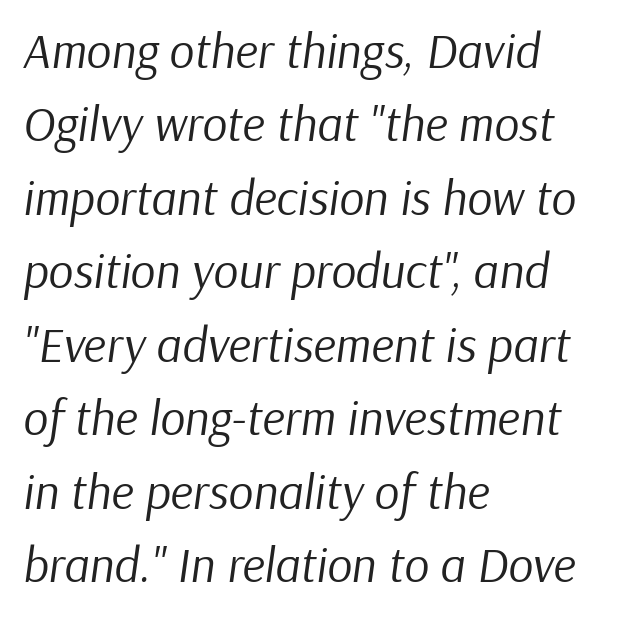
Q: Is the text bold? A: No.
Q: Is the text italic (slanted)? A: Yes, it leans right by about 9 degrees.
Q: Is the text underlined? A: No.
Q: How is the paragraph aligned? A: Left-aligned.
Q: Is the spacing between letters normal or unusually wide? A: Normal.
Q: Is the spacing between lines tight, normal or loose? A: Normal.
Q: Width (condensed, normal, or wide)? A: Normal.
Q: Stroke contrast? A: Low.
Q: x-height? A: Medium.
Q: Monospaced? A: No.
